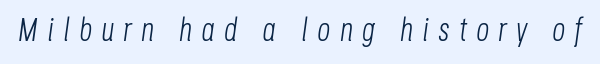
Q: Is the text bold? A: No.
Q: Is the text italic (slanted)? A: Yes, it leans right by about 8 degrees.
Q: Is the text underlined? A: No.
Q: Is the spacing between letters normal or unusually wide? A: Unusually wide.
Q: Width (condensed, normal, or wide)? A: Condensed.
Q: Stroke contrast? A: Low.
Q: x-height? A: Large.
Q: Monospaced? A: No.
